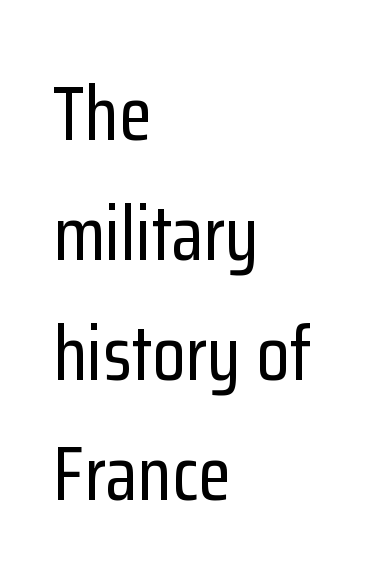
The ragged edge is on the right, which tells us the setting is flush left. Here the designer chose a conventional face with non-uniform glyph widths. Standard letterfit; no display-style spreading of the glyphs. When letters stand straight like this, we call the style roman or upright. Check the space under the baseline: it is left empty. Unlike a traditional serif, this face leaves its strokes unadorned.
